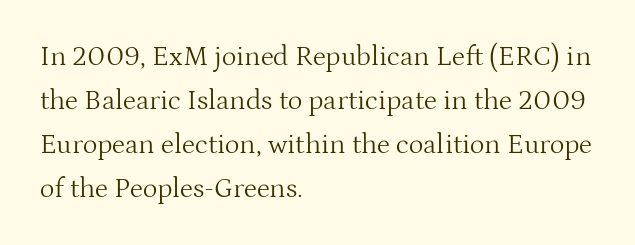
Q: Is the text bold? A: No.
Q: Is the text italic (slanted)? A: No, it is upright.
Q: Is the typeface a serif or a sans-serif typeface? A: Serif.
Q: Is the text underlined? A: No.
Q: How is the paragraph aligned? A: Left-aligned.
Q: Is the spacing between letters normal or unusually wide? A: Normal.
Q: Is the spacing between lines tight, normal or loose? A: Normal.
Q: Width (condensed, normal, or wide)? A: Normal.
Q: Stroke contrast? A: Medium.
Q: x-height? A: Medium.
Q: Monospaced? A: No.
